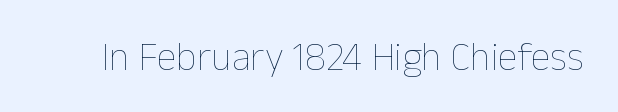
{"italic": "no", "bold": "no", "weight": "thin", "width": "normal", "stroke_contrast": "low", "x_height": "medium", "monospaced": "no", "underline": "no", "letter_spacing": "normal", "letter_spacing_em": 0.0, "glyph_px": 40}
